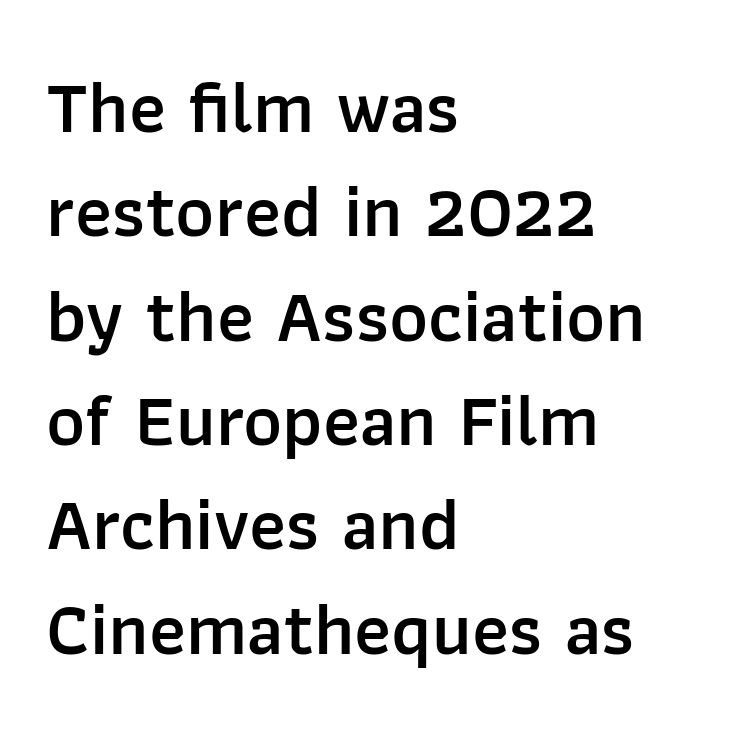
The image shows 74 px semibold sans-serif type, upright; set left-aligned, normal line spacing (1.41x), normal letter spacing, not underlined; low stroke contrast and a medium x-height.
